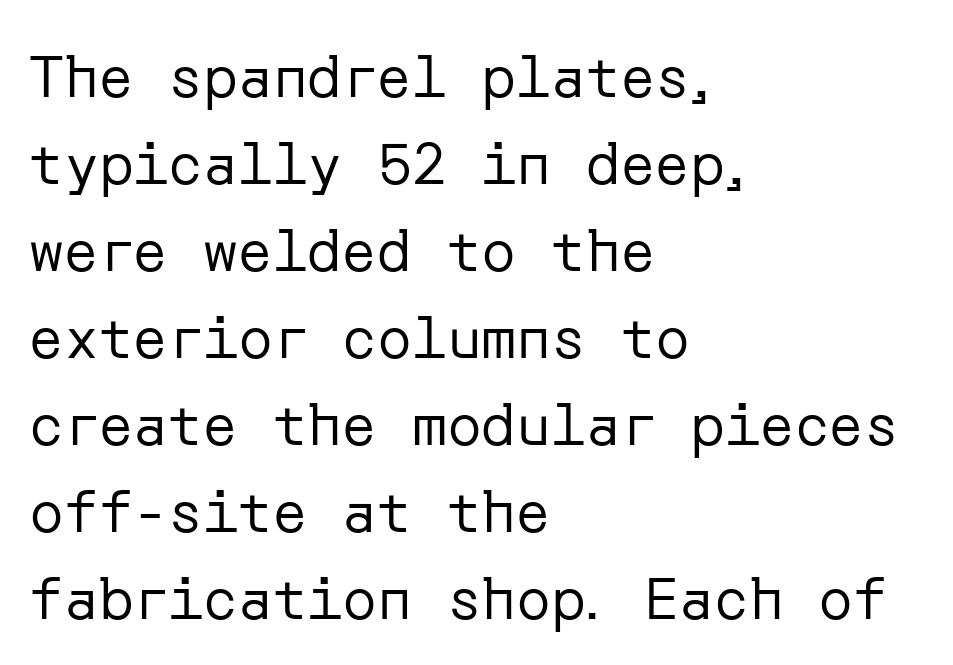
Q: Is the text bold? A: No.
Q: Is the text italic (slanted)? A: No, it is upright.
Q: Is the typeface a serif or a sans-serif typeface? A: Sans-serif.
Q: Is the text underlined? A: No.
Q: How is the paragraph aligned? A: Left-aligned.
Q: Is the spacing between letters normal or unusually wide? A: Normal.
Q: Is the spacing between lines tight, normal or loose? A: Normal.
Q: Width (condensed, normal, or wide)? A: Normal.
Q: Stroke contrast? A: Low.
Q: x-height? A: Medium.
